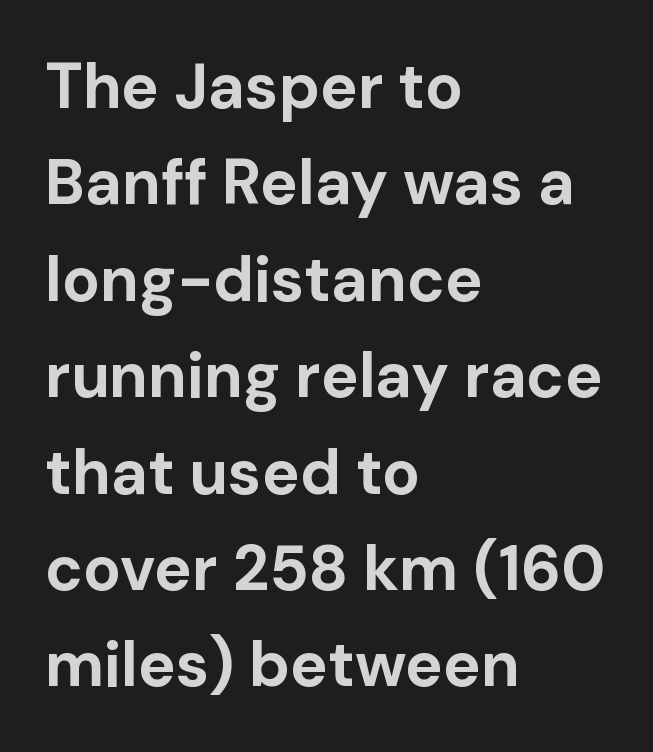
The image shows 63 px bold sans-serif type, upright; set left-aligned, normal line spacing (1.53x), normal letter spacing, not underlined; low stroke contrast and a medium x-height.
